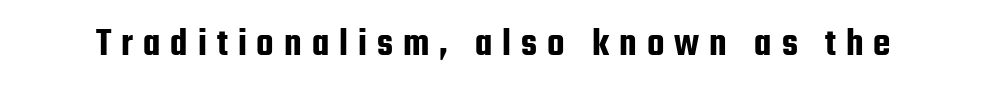
The type family on display is of the sans-serif kind. Ordinary non-slanted type is in use. The rendering inserts visible extra space after every character. The foot of each line stays bare and open. Is this a fixed-width face? No — the glyphs have proportional, varying widths.
